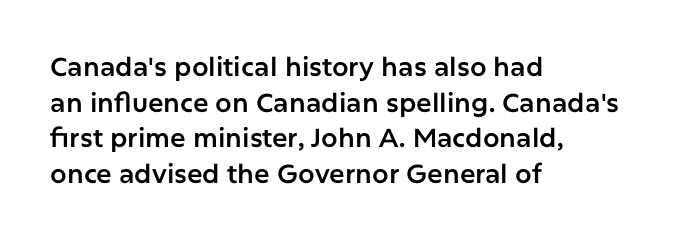
{"italic": "no", "underline": "no", "align": "left", "line_spacing": "normal", "line_spacing_ratio": 1.37, "letter_spacing": "normal", "letter_spacing_em": 0.0, "glyph_px": 26}
